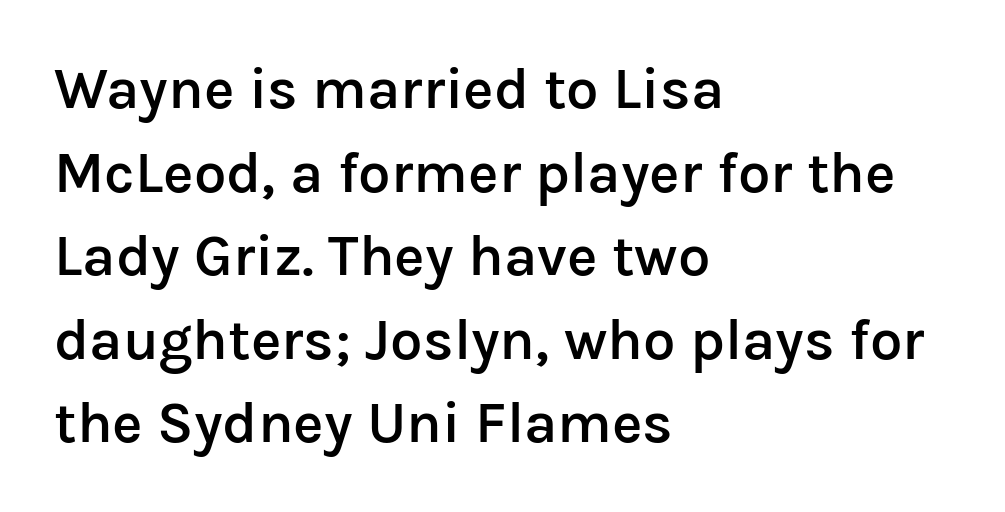
Looks like regular typesetting: each glyph gets only the width it needs. Emphasis by weight is partial: semibold. The horizontal fit of the characters is conventional and even. No italicization has been applied; the sample stays upright. Letters rest on an invisible, unmarked baseline.
